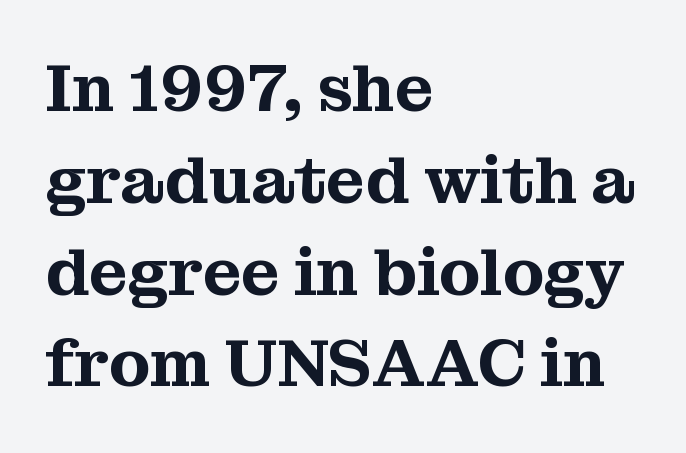
{"serif": "yes", "italic": "no", "width": "normal", "stroke_contrast": "medium", "x_height": "medium", "monospaced": "no", "underline": "no", "align": "left", "line_spacing": "normal", "line_spacing_ratio": 1.37, "letter_spacing": "normal", "letter_spacing_em": 0.0, "glyph_px": 67}
